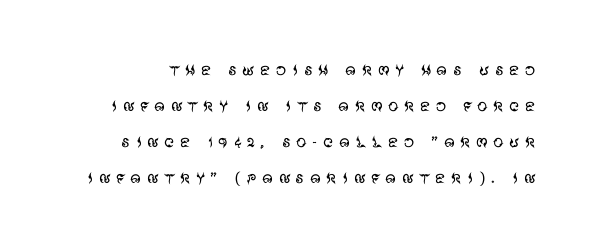
The tracking jumps out immediately: characters are airy and widely separated. Each row of text sits above clean, open space. This is not heavy type; no bold has been used. Posture: straight, roman, zero tilt.
